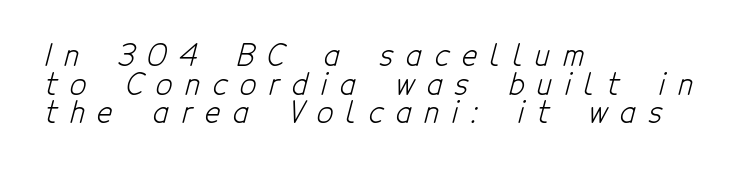
Q: Is the text bold? A: No.
Q: Is the typeface a serif or a sans-serif typeface? A: Sans-serif.
Q: Is the text underlined? A: No.
Q: How is the paragraph aligned? A: Left-aligned.
Q: Is the spacing between letters normal or unusually wide? A: Unusually wide.
Q: Is the spacing between lines tight, normal or loose? A: Tight.
Q: Width (condensed, normal, or wide)? A: Condensed.
Q: Stroke contrast? A: Low.
Q: x-height? A: Medium.
Q: Monospaced? A: No.
